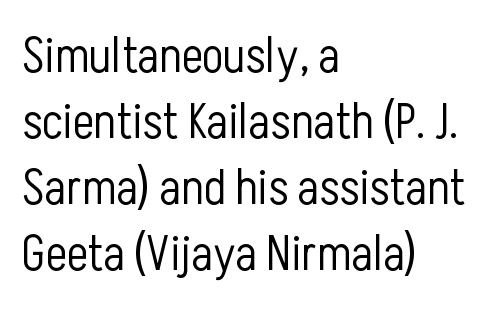
{"serif": "no", "italic": "no", "bold": "no", "weight": "light", "width": "condensed", "stroke_contrast": "low", "x_height": "medium", "monospaced": "no", "underline": "no", "align": "left", "line_spacing": "normal", "line_spacing_ratio": 1.32, "letter_spacing": "normal", "letter_spacing_em": 0.0, "glyph_px": 50}
